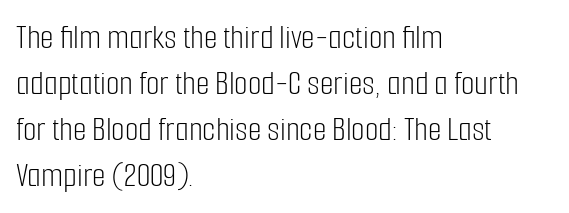
{"serif": "no", "italic": "no", "bold": "no", "weight": "light", "width": "condensed", "stroke_contrast": "low", "x_height": "medium", "monospaced": "no", "underline": "no", "align": "left", "line_spacing": "normal", "line_spacing_ratio": 1.31, "letter_spacing": "normal", "letter_spacing_em": 0.0, "glyph_px": 35}
